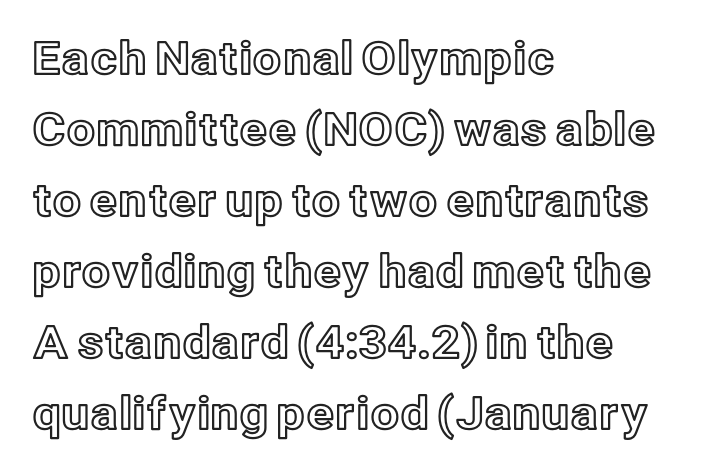
The rows are spaced the way most documents space them. Underline: absent. The letters stand upright; this is a roman face. Note the varied advance widths — an 'i' is clearly narrower than an 'm'.
